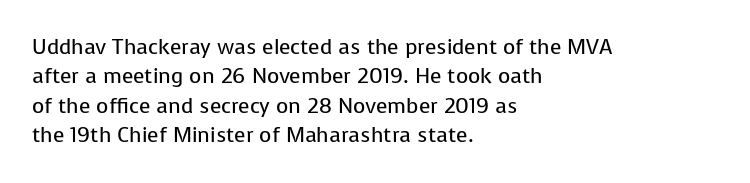
A clean baseline with only descenders dipping below it. If you drew a line through each stem, it would be perfectly vertical. Honestly, the row spacing looks completely unremarkable. Is this a heavy cut? Hardly; it is regular or lighter.
